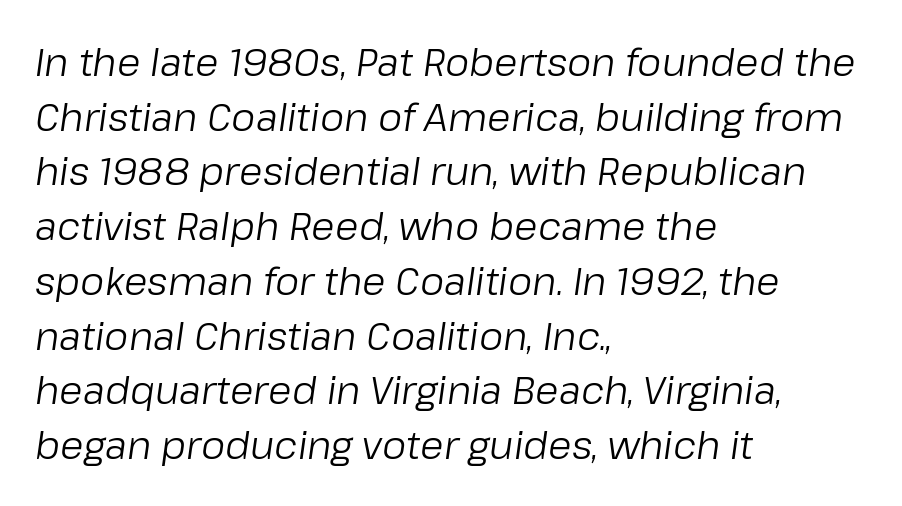
Q: Is the text bold? A: No.
Q: Is the text italic (slanted)? A: Yes, it leans right by about 8 degrees.
Q: Is the text underlined? A: No.
Q: How is the paragraph aligned? A: Left-aligned.
Q: Is the spacing between letters normal or unusually wide? A: Normal.
Q: Is the spacing between lines tight, normal or loose? A: Normal.
Q: Width (condensed, normal, or wide)? A: Normal.
Q: Stroke contrast? A: Low.
Q: x-height? A: Medium.
Q: Monospaced? A: No.
